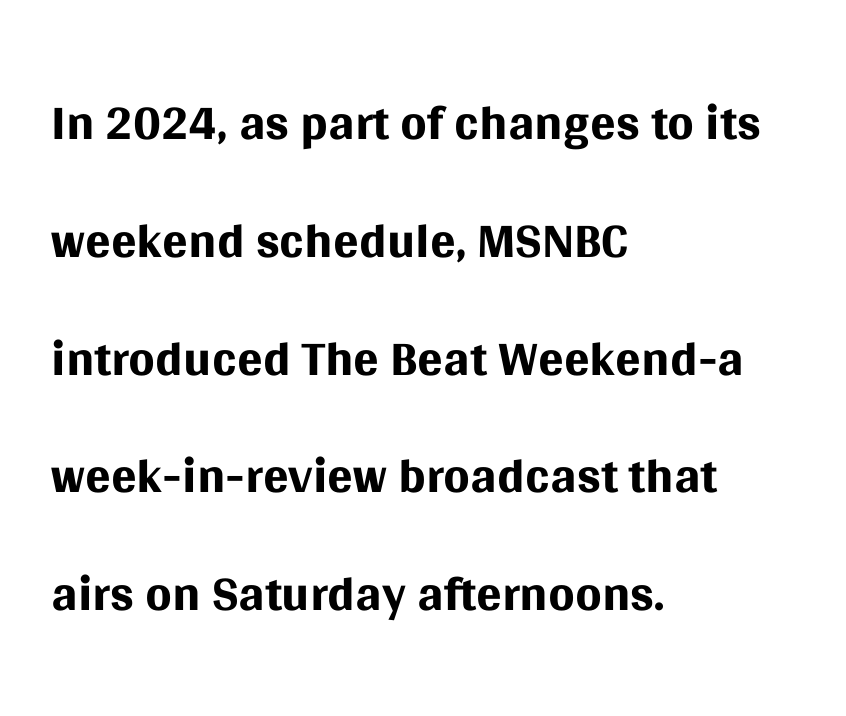
Q: Is the text bold? A: No.
Q: Is the text italic (slanted)? A: No, it is upright.
Q: Is the typeface a serif or a sans-serif typeface? A: Sans-serif.
Q: Is the text underlined? A: No.
Q: How is the paragraph aligned? A: Left-aligned.
Q: Is the spacing between letters normal or unusually wide? A: Normal.
Q: Is the spacing between lines tight, normal or loose? A: Normal.
Q: Width (condensed, normal, or wide)? A: Normal.
Q: Stroke contrast? A: Medium.
Q: x-height? A: Large.
Q: Monospaced? A: No.
